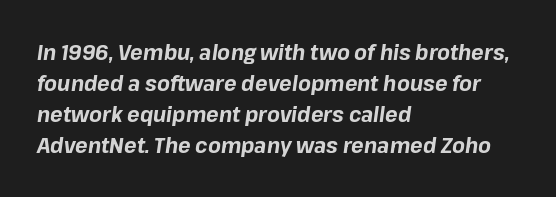
The image shows 21 px bold type, italic (leaning right); set left-aligned, normal line spacing (1.48x), normal letter spacing, not underlined.
